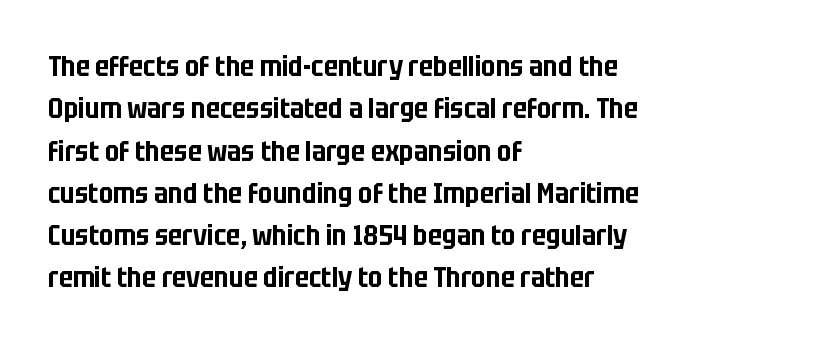
{"serif": "no", "italic": "no", "width": "condensed", "stroke_contrast": "low", "x_height": "large", "monospaced": "no", "underline": "no", "align": "left", "line_spacing": "normal", "line_spacing_ratio": 1.51, "letter_spacing": "normal", "letter_spacing_em": 0.0, "glyph_px": 28}
